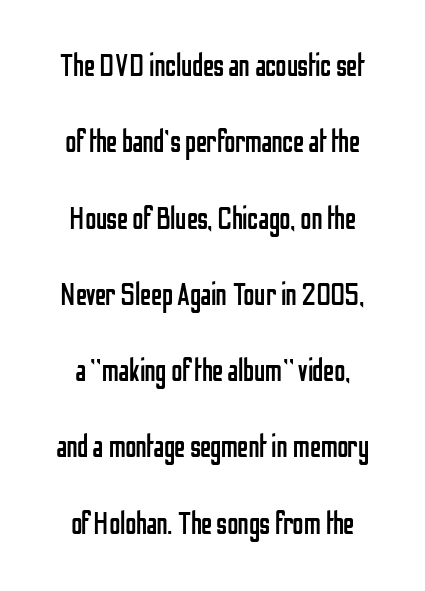
The image shows 31 px regular-weight, condensed sans-serif type, upright; set loose line spacing (2.46x), normal letter spacing, not underlined; low stroke contrast and a medium x-height.
